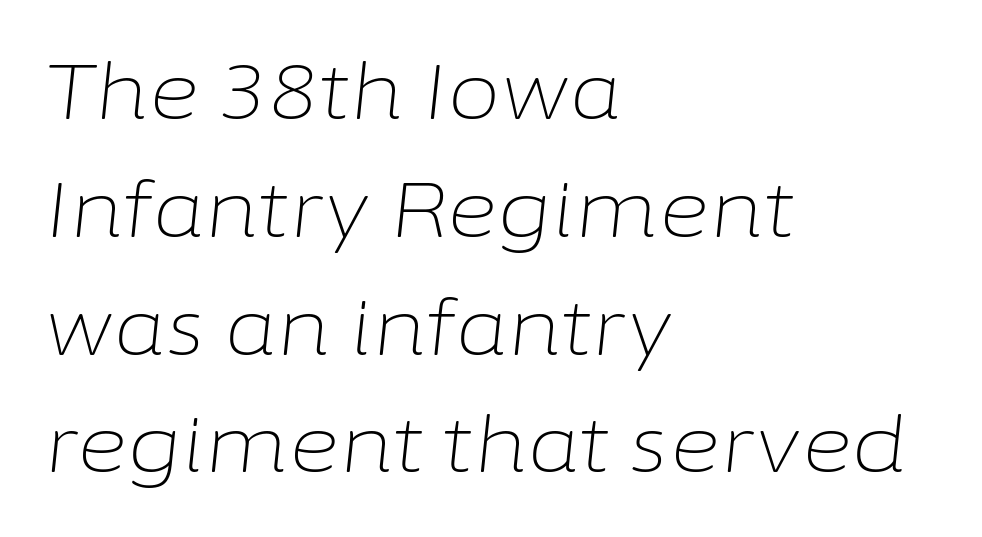
The image shows 78 px light type, italic (leaning right); set left-aligned, normal line spacing (1.51x), normal letter spacing, not underlined; low stroke contrast and a medium x-height.
